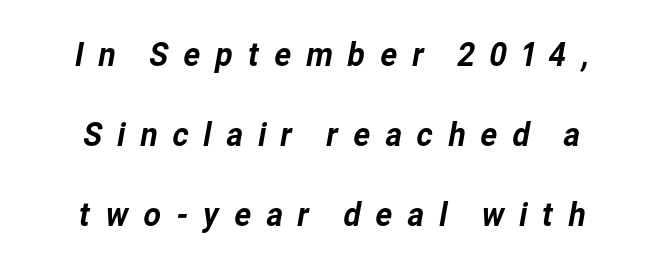
Q: Is the typeface a serif or a sans-serif typeface? A: Sans-serif.
Q: Is the text underlined? A: No.
Q: Is the spacing between letters normal or unusually wide? A: Unusually wide.
Q: Is the spacing between lines tight, normal or loose? A: Loose.
Q: Width (condensed, normal, or wide)? A: Normal.
Q: Stroke contrast? A: Low.
Q: x-height? A: Medium.
Q: Monospaced? A: No.
